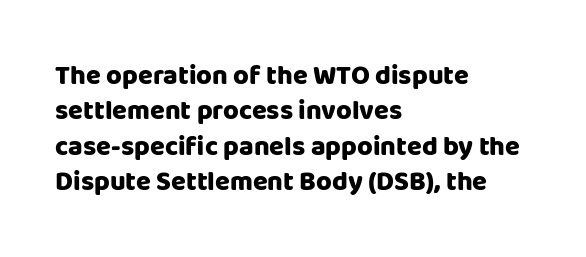
The image shows 27 px bold type, upright; set left-aligned, normal line spacing (1.31x), normal letter spacing, not underlined.
